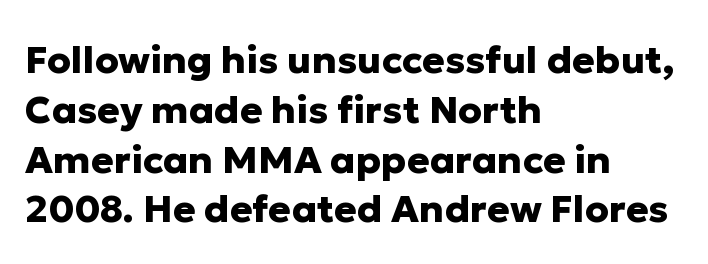
{"serif": "no", "italic": "no", "bold": "yes", "weight": "heavy", "width": "normal", "stroke_contrast": "low", "x_height": "medium", "monospaced": "no", "underline": "no", "align": "left", "line_spacing": "normal", "line_spacing_ratio": 1.31, "letter_spacing": "normal", "letter_spacing_em": 0.0, "glyph_px": 38}
